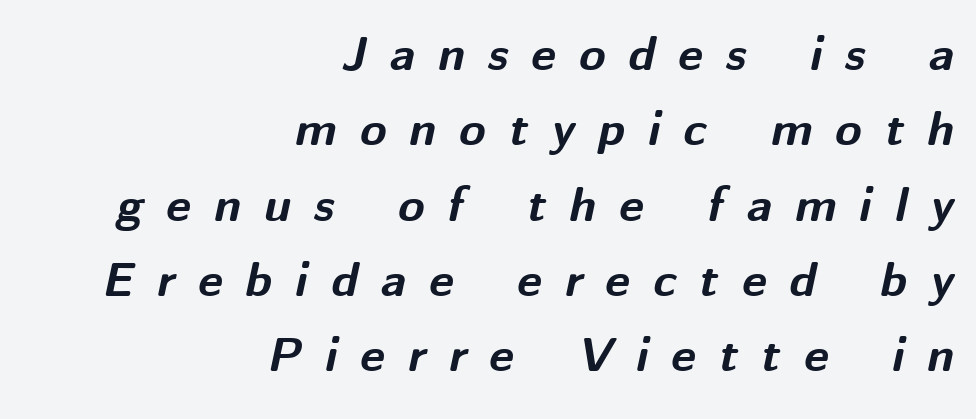
Q: Is the text bold? A: Yes.
Q: Is the text italic (slanted)? A: Yes, it leans right by about 12 degrees.
Q: Is the text underlined? A: No.
Q: How is the paragraph aligned? A: Right-aligned.
Q: Is the spacing between letters normal or unusually wide? A: Unusually wide.
Q: Is the spacing between lines tight, normal or loose? A: Normal.
Q: Width (condensed, normal, or wide)? A: Normal.
Q: Stroke contrast? A: Medium.
Q: x-height? A: Medium.
Q: Monospaced? A: No.
